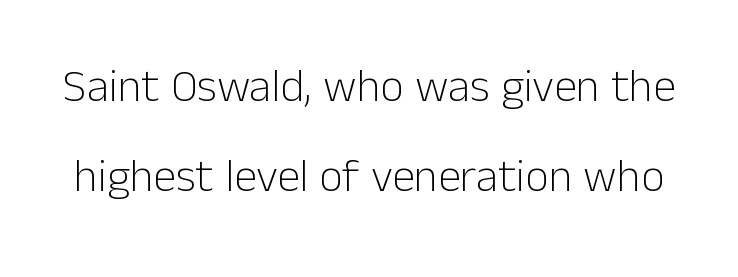
{"serif": "no", "italic": "no", "bold": "no", "weight": "light", "width": "normal", "stroke_contrast": "low", "x_height": "medium", "monospaced": "no", "underline": "no", "line_spacing": "loose", "line_spacing_ratio": 1.96, "letter_spacing": "normal", "letter_spacing_em": 0.0, "glyph_px": 46}
